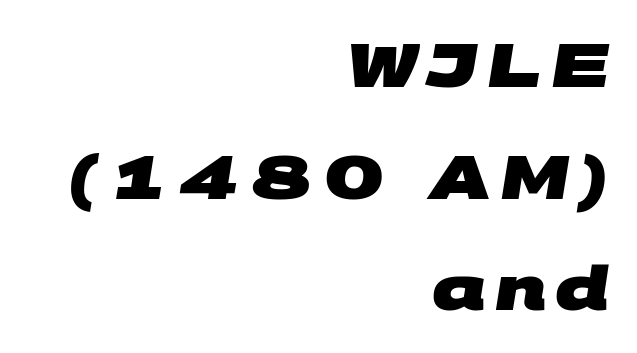
Q: Is the text bold? A: Yes.
Q: Is the typeface a serif or a sans-serif typeface? A: Sans-serif.
Q: Is the text underlined? A: No.
Q: How is the paragraph aligned? A: Right-aligned.
Q: Width (condensed, normal, or wide)? A: Wide.
Q: Stroke contrast? A: Medium.
Q: x-height? A: Large.
Q: Monospaced? A: No.
